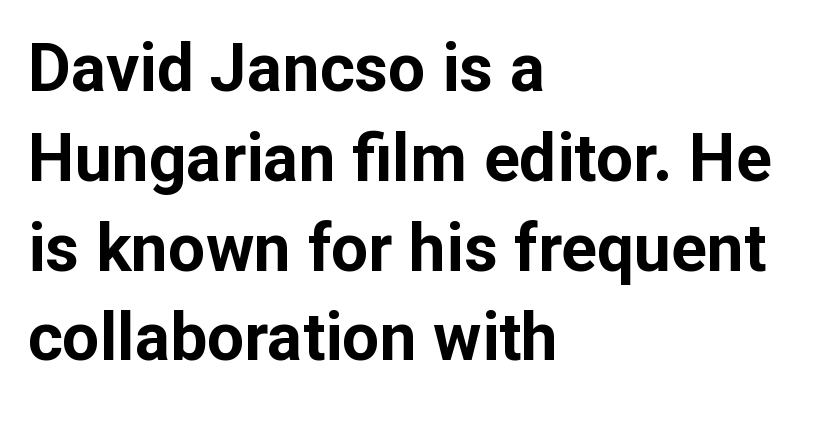
If you drew a line through each stem, it would be perfectly vertical. Looks like regular typesetting: each glyph gets only the width it needs. Vertical spacing — default. There is no visible air inserted between adjacent glyphs.
